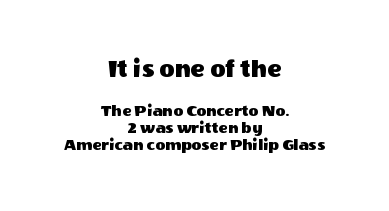
{"italic": "no", "underline": "no", "align": "center", "line_spacing": "tight", "line_spacing_ratio": 1.01, "letter_spacing": "normal", "letter_spacing_em": 0.0, "larger_block": "first", "size_ratio": 1.53, "glyph_px": 26}
